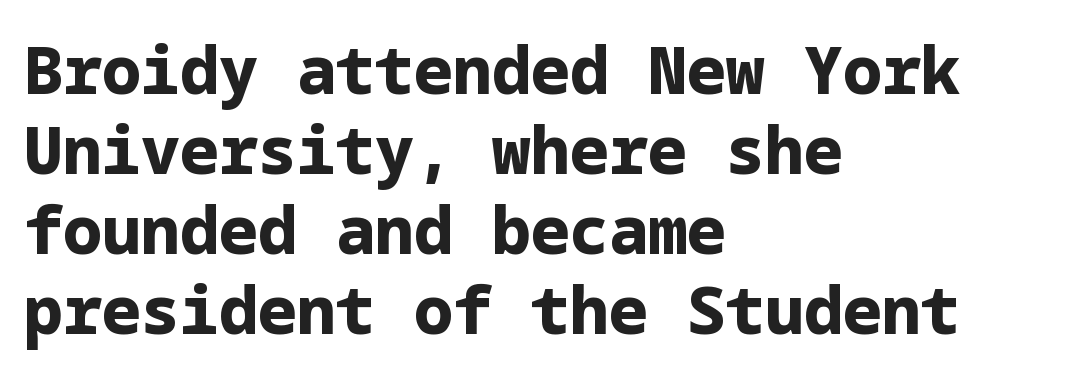
Typographic density is high because the face is bold. Line beginnings align vertically; line endings do not. Words float on clear page, feet unadorned. The letters sit at their default tracking, neither squeezed nor spread. Serifs: no, the terminals of the letterforms are clean. You can tell it's not italic because the verticals are truly vertical.
